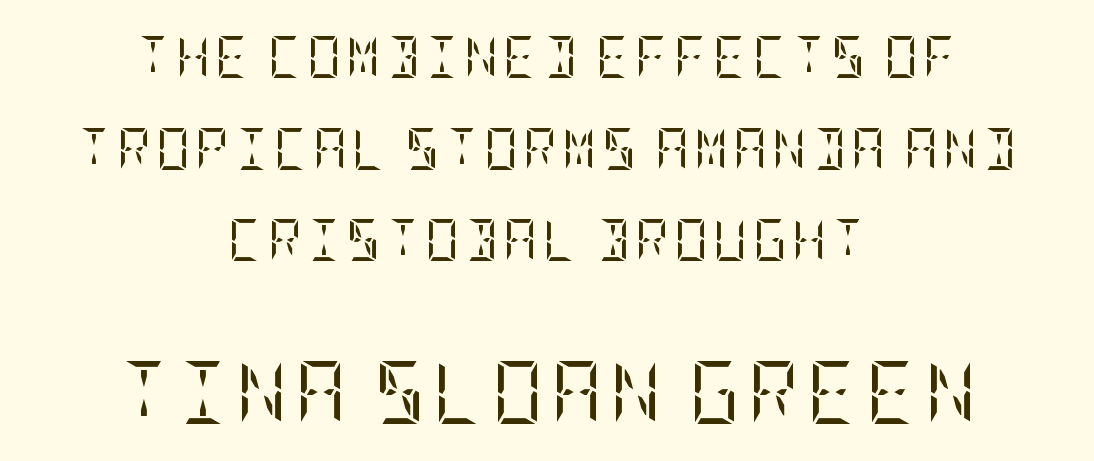
Q: Is the text bold? A: No.
Q: Is the text italic (slanted)? A: No, it is upright.
Q: Is the typeface a serif or a sans-serif typeface? A: Serif.
Q: Is the text underlined? A: No.
Q: How is the paragraph aligned? A: Centered.
Q: Is the spacing between lines tight, normal or loose? A: Loose.
Q: Which block of text is set in a larger size, the first (top) or the second (bottom)? A: The second (bottom) one.
Q: Width (condensed, normal, or wide)? A: Condensed.
Q: Stroke contrast? A: Low.
Q: x-height? A: Large.
